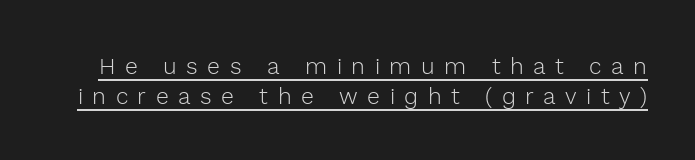
Successive baselines arrive at the customary interval. Looks like someone drew a line under every word here. Weight: in the light-to-regular range. The type is letterspaced generously, with wide tracking.
